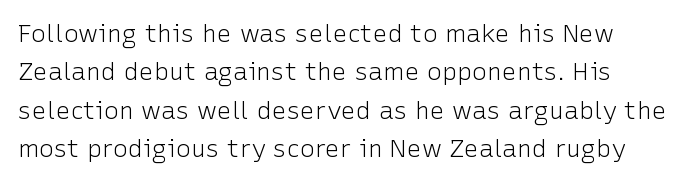
Q: Is the text bold? A: No.
Q: Is the text italic (slanted)? A: No, it is upright.
Q: Is the text underlined? A: No.
Q: Is the spacing between letters normal or unusually wide? A: Normal.
Q: Is the spacing between lines tight, normal or loose? A: Normal.
